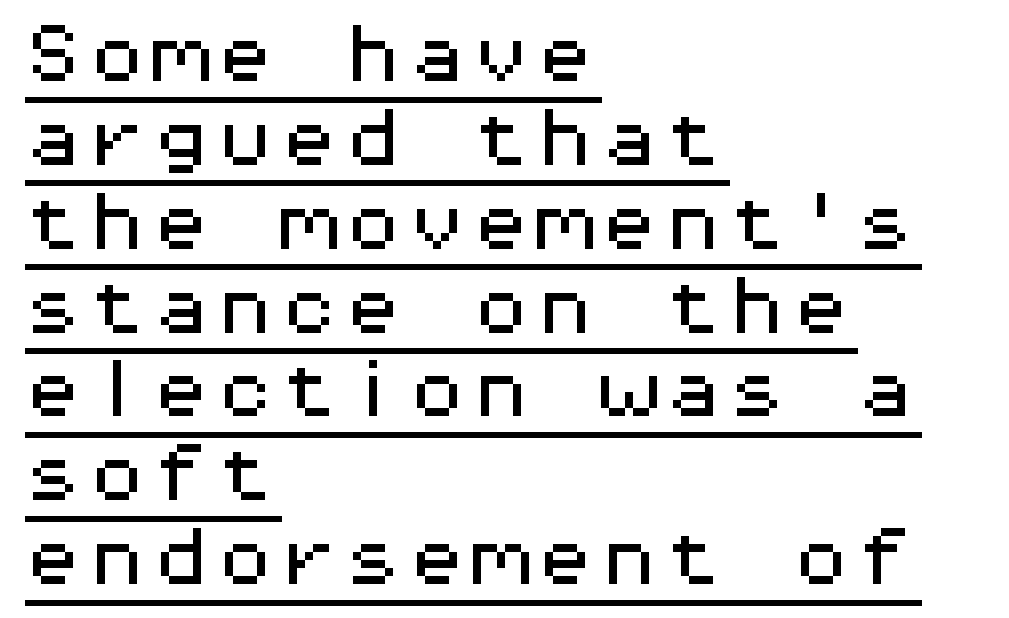
Q: Is the text italic (slanted)? A: No, it is upright.
Q: Is the typeface a serif or a sans-serif typeface? A: Sans-serif.
Q: Is the text underlined? A: Yes.
Q: How is the paragraph aligned? A: Left-aligned.
Q: Is the spacing between letters normal or unusually wide? A: Normal.
Q: Is the spacing between lines tight, normal or loose? A: Normal.
Q: Width (condensed, normal, or wide)? A: Wide.
Q: Stroke contrast? A: Medium.
Q: x-height? A: Medium.
Q: Monospaced? A: Yes.
